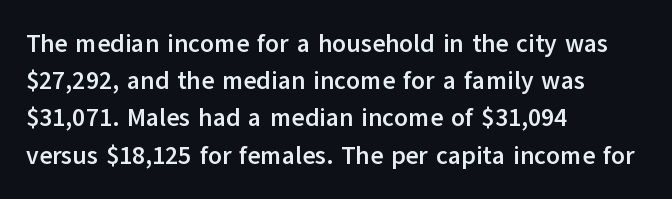
Italic: no, the glyphs are upright roman. Weight: bold. A typesetter would call this zero additional tracking. Does the copy run flush right? No — it runs flush left. In terms of leading, this rendering sits right in the middle. Quick note: underline off.
